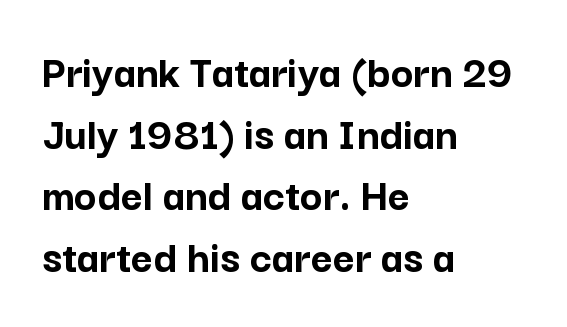
{"serif": "no", "italic": "no", "bold": "yes", "weight": "semibold", "width": "normal", "stroke_contrast": "low", "x_height": "medium", "monospaced": "no", "underline": "no", "align": "left", "line_spacing": "normal", "line_spacing_ratio": 1.31, "letter_spacing": "normal", "letter_spacing_em": 0.0, "glyph_px": 47}
